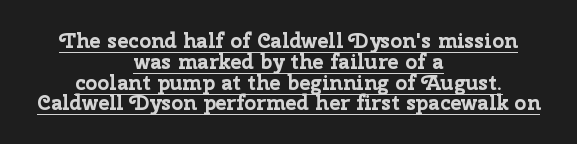
{"italic": "no", "bold": "yes", "underline": "yes", "align": "center", "line_spacing": "tight", "line_spacing_ratio": 0.99, "letter_spacing": "normal", "letter_spacing_em": 0.0, "glyph_px": 21}
